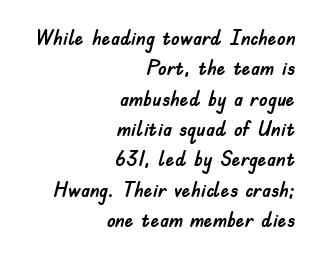
The image shows 22 px text type; set right-aligned, normal line spacing (1.38x), normal letter spacing, not underlined.
